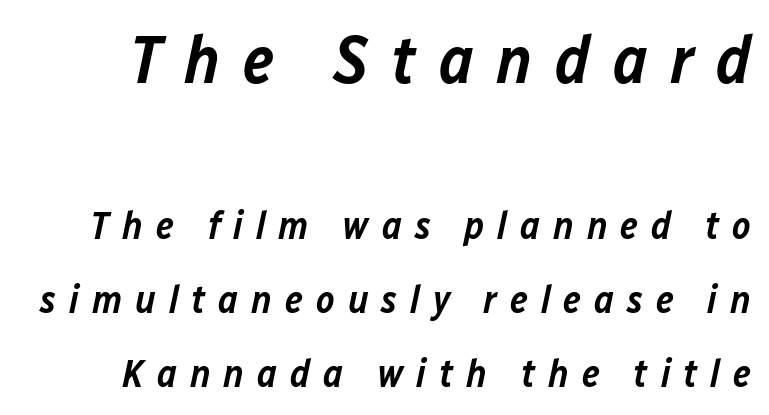
The image shows 68 px semibold type, italic (leaning right); set loose line spacing (1.9x), unusually wide letter spacing (+0.33 em), not underlined; the first (top) block is 1.74x larger; low stroke contrast and a medium x-height.
